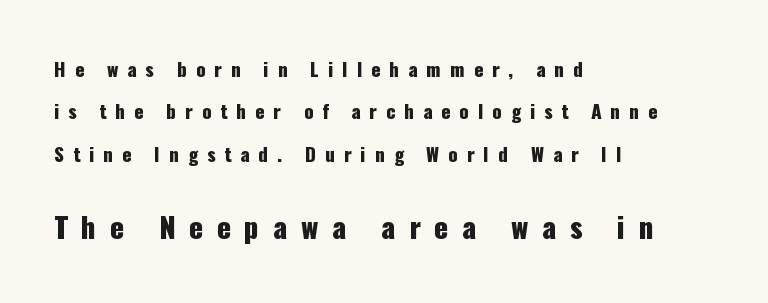
Q: Is the text italic (slanted)? A: No, it is upright.
Q: Is the typeface a serif or a sans-serif typeface? A: Sans-serif.
Q: Is the text underlined? A: No.
Q: How is the paragraph aligned? A: Left-aligned.
Q: Is the spacing between letters normal or unusually wide? A: Unusually wide.
Q: Is the spacing between lines tight, normal or loose? A: Loose.
Q: Which block of text is set in a larger size, the first (top) or the second (bottom)? A: The second (bottom) one.
Q: Width (condensed, normal, or wide)? A: Condensed.
Q: Stroke contrast? A: Low.
Q: x-height? A: Medium.
Q: Monospaced? A: No.
